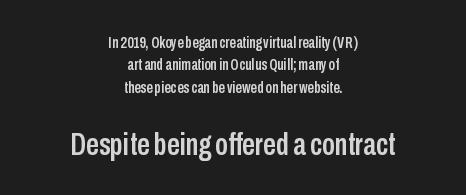
The image shows 32 px condensed sans-serif type, upright; set centered, normal line spacing (1.4x), normal letter spacing, not underlined; the second (bottom) block is 2.0x larger; low stroke contrast and a medium x-height.
